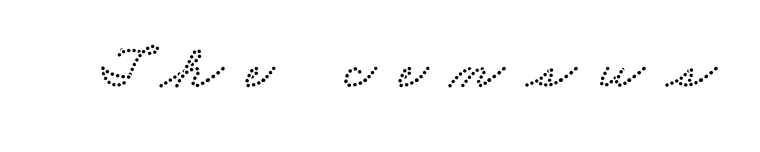
The image shows 63 px wide serif type; set unusually wide letter spacing (+0.36 em), not underlined; low stroke contrast and a small x-height.
